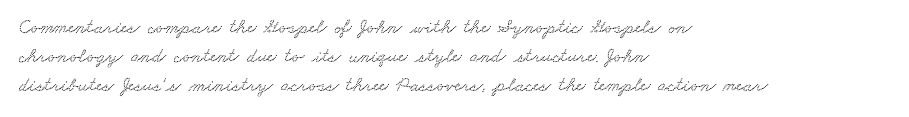
The image shows 20 px text type; set left-aligned, normal line spacing (1.46x), normal letter spacing, not underlined.
